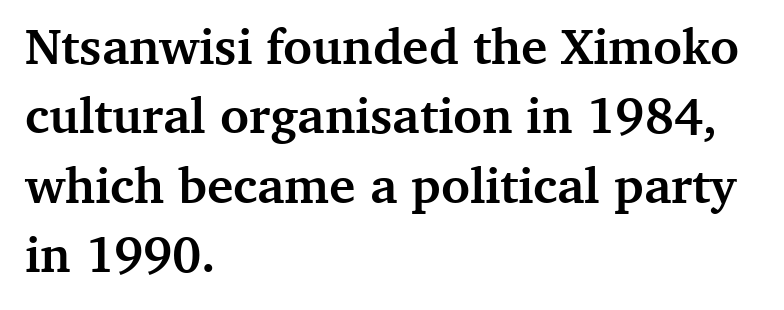
Q: Is the text bold? A: Yes.
Q: Is the text italic (slanted)? A: No, it is upright.
Q: Is the typeface a serif or a sans-serif typeface? A: Serif.
Q: Is the text underlined? A: No.
Q: How is the paragraph aligned? A: Left-aligned.
Q: Is the spacing between letters normal or unusually wide? A: Normal.
Q: Is the spacing between lines tight, normal or loose? A: Normal.
Q: Width (condensed, normal, or wide)? A: Normal.
Q: Stroke contrast? A: Medium.
Q: x-height? A: Medium.
Q: Monospaced? A: No.
